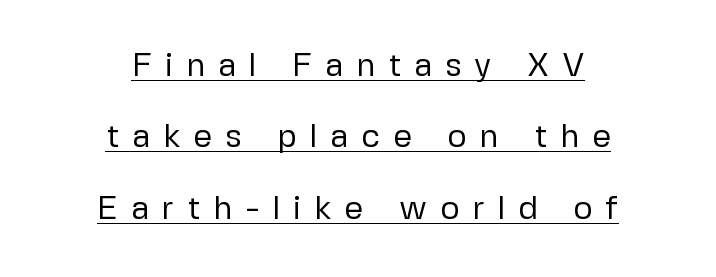
{"serif": "no", "italic": "no", "bold": "no", "weight": "regular", "width": "normal", "stroke_contrast": "low", "x_height": "medium", "monospaced": "no", "underline": "yes", "align": "center", "line_spacing": "loose", "line_spacing_ratio": 2.16, "letter_spacing": "wide", "letter_spacing_em": 0.39, "glyph_px": 33}
